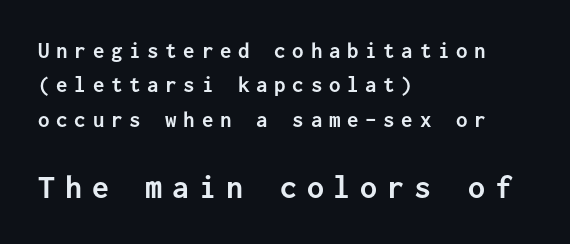
Q: Is the text bold? A: Yes.
Q: Is the text italic (slanted)? A: No, it is upright.
Q: Is the typeface a serif or a sans-serif typeface? A: Sans-serif.
Q: Is the text underlined? A: No.
Q: How is the paragraph aligned? A: Left-aligned.
Q: Is the spacing between letters normal or unusually wide? A: Unusually wide.
Q: Is the spacing between lines tight, normal or loose? A: Normal.
Q: Which block of text is set in a larger size, the first (top) or the second (bottom)? A: The second (bottom) one.
Q: Width (condensed, normal, or wide)? A: Normal.
Q: Stroke contrast? A: Low.
Q: x-height? A: Medium.
Q: Monospaced? A: Yes.
